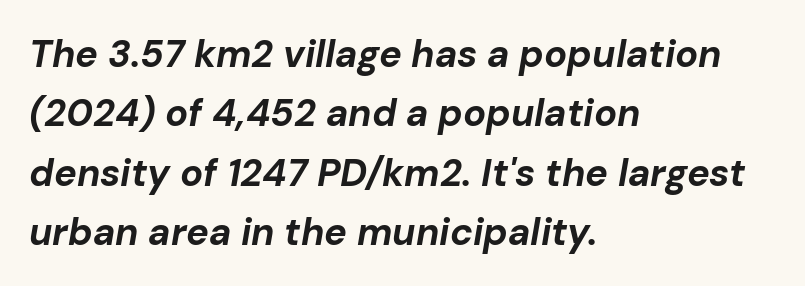
Q: Is the text bold? A: Yes.
Q: Is the text italic (slanted)? A: Yes, it leans right by about 10 degrees.
Q: Is the text underlined? A: No.
Q: How is the paragraph aligned? A: Left-aligned.
Q: Is the spacing between letters normal or unusually wide? A: Normal.
Q: Is the spacing between lines tight, normal or loose? A: Normal.
Q: Width (condensed, normal, or wide)? A: Normal.
Q: Stroke contrast? A: Low.
Q: x-height? A: Medium.
Q: Monospaced? A: No.
